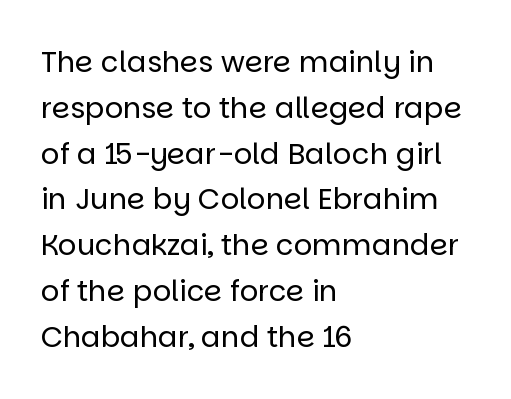
Q: Is the text bold? A: No.
Q: Is the text italic (slanted)? A: No, it is upright.
Q: Is the typeface a serif or a sans-serif typeface? A: Sans-serif.
Q: Is the text underlined? A: No.
Q: How is the paragraph aligned? A: Left-aligned.
Q: Is the spacing between letters normal or unusually wide? A: Normal.
Q: Is the spacing between lines tight, normal or loose? A: Normal.
Q: Width (condensed, normal, or wide)? A: Normal.
Q: Stroke contrast? A: Low.
Q: x-height? A: Large.
Q: Monospaced? A: No.
